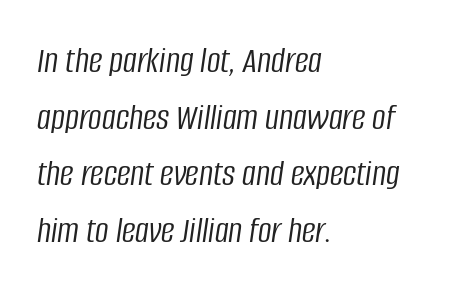
Q: Is the text bold? A: No.
Q: Is the text italic (slanted)? A: Yes, it leans right by about 8 degrees.
Q: Is the text underlined? A: No.
Q: How is the paragraph aligned? A: Left-aligned.
Q: Is the spacing between letters normal or unusually wide? A: Normal.
Q: Is the spacing between lines tight, normal or loose? A: Normal.
Q: Width (condensed, normal, or wide)? A: Condensed.
Q: Stroke contrast? A: Low.
Q: x-height? A: Large.
Q: Monospaced? A: No.
